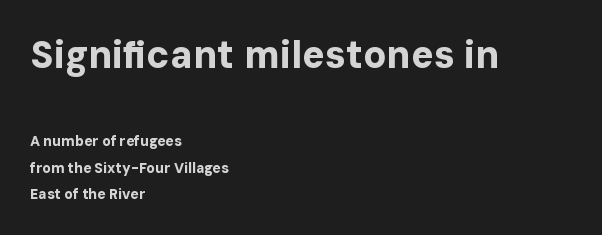
Q: Is the text bold? A: Yes.
Q: Is the text italic (slanted)? A: No, it is upright.
Q: Is the typeface a serif or a sans-serif typeface? A: Sans-serif.
Q: Is the text underlined? A: No.
Q: How is the paragraph aligned? A: Left-aligned.
Q: Is the spacing between letters normal or unusually wide? A: Normal.
Q: Which block of text is set in a larger size, the first (top) or the second (bottom)? A: The first (top) one.
Q: Width (condensed, normal, or wide)? A: Normal.
Q: Stroke contrast? A: Low.
Q: x-height? A: Medium.
Q: Monospaced? A: No.
